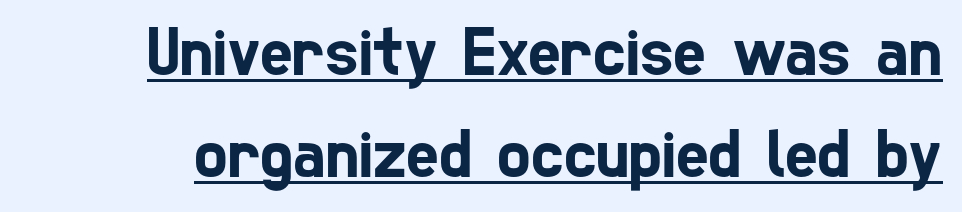
Q: Is the typeface a serif or a sans-serif typeface? A: Sans-serif.
Q: Is the text underlined? A: Yes.
Q: Is the spacing between letters normal or unusually wide? A: Normal.
Q: Is the spacing between lines tight, normal or loose? A: Normal.
Q: Width (condensed, normal, or wide)? A: Condensed.
Q: Stroke contrast? A: Low.
Q: x-height? A: Medium.
Q: Monospaced? A: No.
